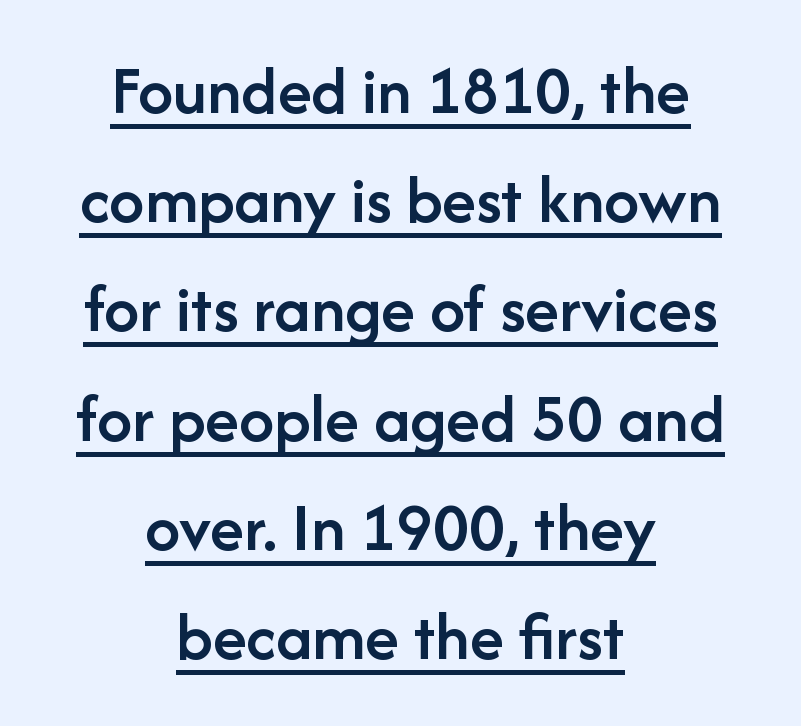
Grotesque or geometric, the face here clearly has no serifs. The gaps between neighbouring characters are ordinary and unremarkable. If you folded the block vertically in half, each line would mirror itself in length. A semibold gives these letters moderate extra thickness, short of bold. Tall strokes in this sample are plumb rather than angled.
